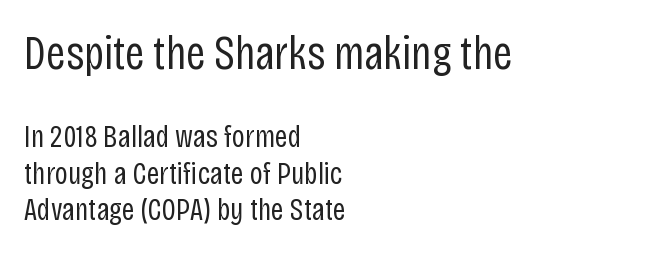
Q: Is the text bold? A: No.
Q: Is the text italic (slanted)? A: No, it is upright.
Q: Is the typeface a serif or a sans-serif typeface? A: Sans-serif.
Q: Is the text underlined? A: No.
Q: How is the paragraph aligned? A: Left-aligned.
Q: Is the spacing between letters normal or unusually wide? A: Normal.
Q: Is the spacing between lines tight, normal or loose? A: Tight.
Q: Which block of text is set in a larger size, the first (top) or the second (bottom)? A: The first (top) one.
Q: Width (condensed, normal, or wide)? A: Condensed.
Q: Stroke contrast? A: Low.
Q: x-height? A: Large.
Q: Monospaced? A: No.
